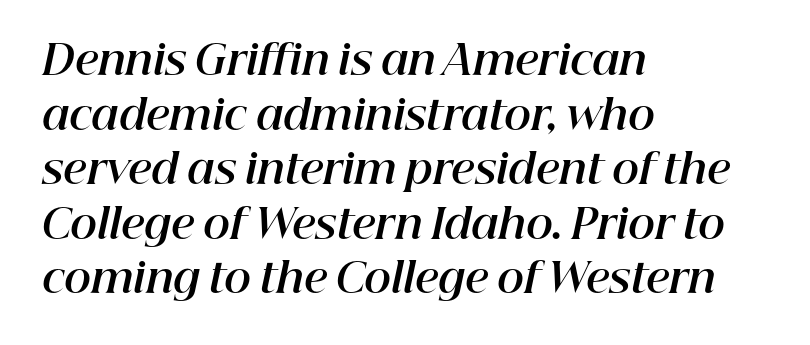
The image shows 41 px bold type, italic (leaning right); set left-aligned, normal line spacing (1.33x), normal letter spacing, not underlined; high stroke contrast and a medium x-height.
